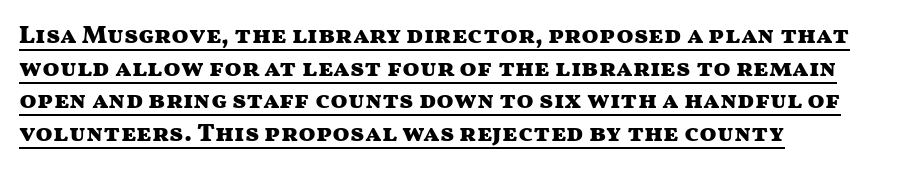
{"italic": "no", "bold": "yes", "underline": "yes", "align": "left", "line_spacing": "normal", "line_spacing_ratio": 1.31, "letter_spacing": "normal", "letter_spacing_em": 0.0, "glyph_px": 25}
